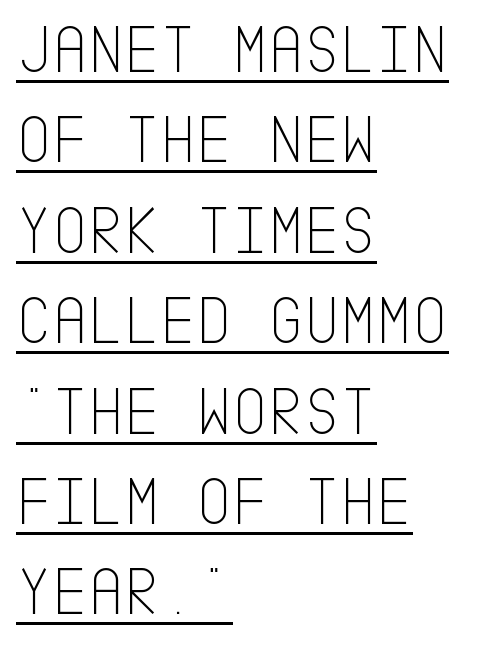
{"serif": "no", "italic": "no", "bold": "no", "weight": "thin", "width": "condensed", "stroke_contrast": "low", "x_height": "large", "underline": "yes", "align": "left", "line_spacing": "normal", "line_spacing_ratio": 1.31, "letter_spacing": "normal", "letter_spacing_em": 0.0, "glyph_px": 69}
